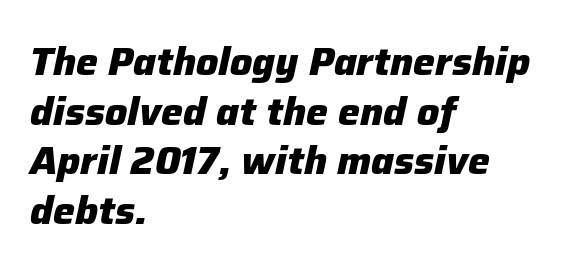
The image shows 39 px heavy type, italic (leaning right); set left-aligned, normal line spacing (1.27x), normal letter spacing, not underlined; low stroke contrast and a medium x-height.
